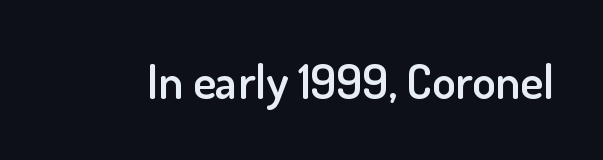
The image shows 48 px semibold sans-serif type, upright; set normal letter spacing, not underlined; low stroke contrast and a small x-height.
